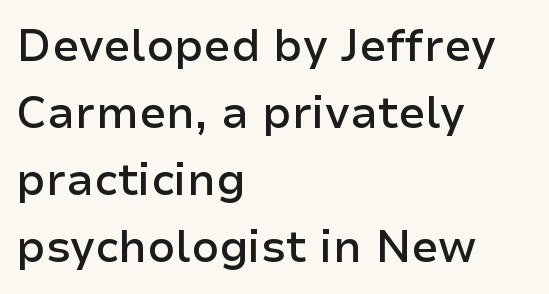
Look at the tracking — it's just the regular setting, nothing added. Varying glyph widths throughout — classic text-font behaviour. The area under the type is left untouched. Rendered with straight, roman letterforms.
